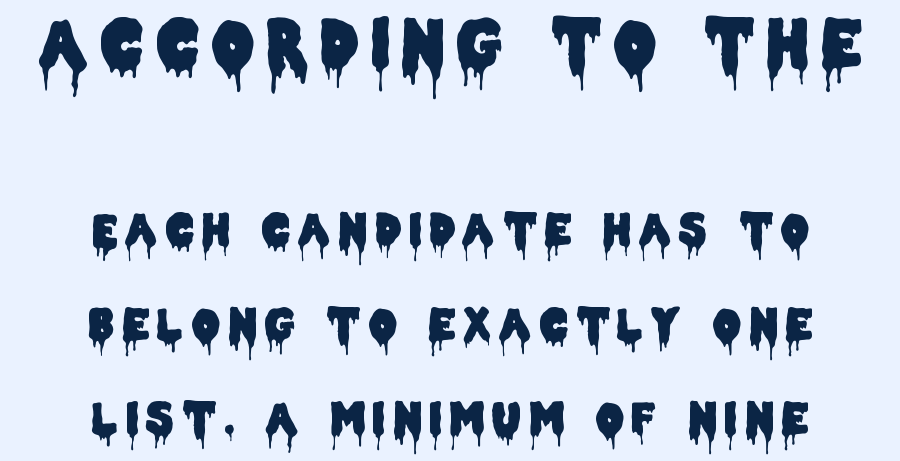
The image shows 65 px condensed sans-serif type, upright; set centered, loose line spacing (2.19x), unusually wide letter spacing (+0.2 em), not underlined; the first (top) block is 1.51x larger; low stroke contrast and a large x-height.
